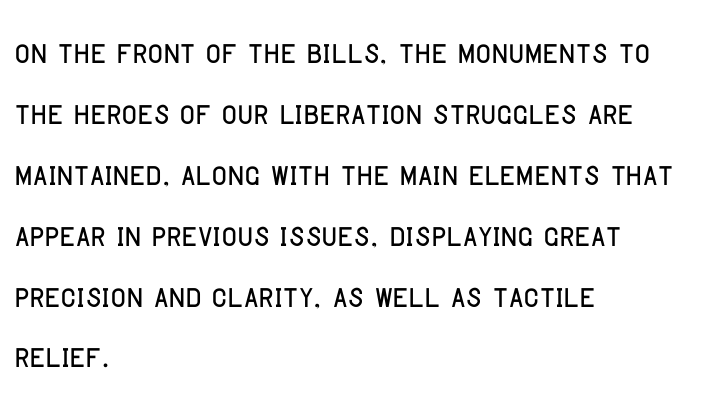
{"serif": "no", "italic": "no", "width": "condensed", "stroke_contrast": "low", "x_height": "large", "monospaced": "no", "underline": "no", "align": "left", "line_spacing": "normal", "line_spacing_ratio": 1.45, "letter_spacing": "normal", "letter_spacing_em": 0.0, "glyph_px": 42}
